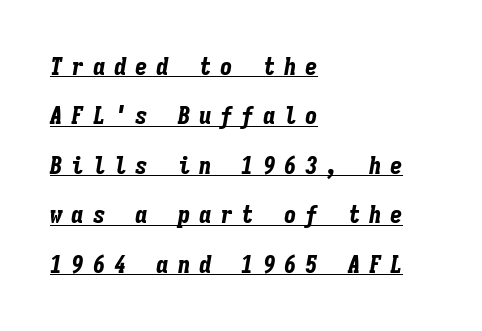
The image shows 25 px bold type, italic (leaning right); set left-aligned, loose line spacing (1.98x), unusually wide letter spacing (+0.35 em), underlined.
